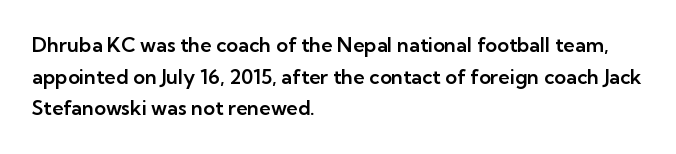
The image shows 20 px text type, upright; set left-aligned, normal line spacing (1.58x), normal letter spacing, not underlined.
